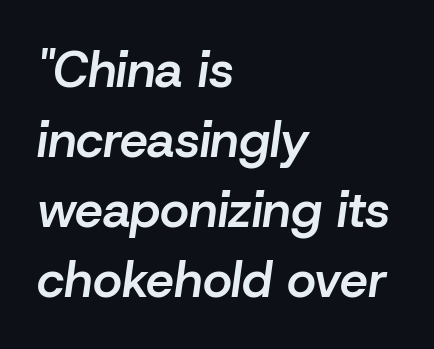
{"italic": "yes", "lean": "right", "slant_degrees": 8, "bold": "semi", "weight": "semibold", "width": "normal", "stroke_contrast": "low", "x_height": "medium", "monospaced": "no", "underline": "no", "align": "left", "line_spacing": "normal", "line_spacing_ratio": 1.4, "letter_spacing": "normal", "letter_spacing_em": 0.0, "glyph_px": 50}
